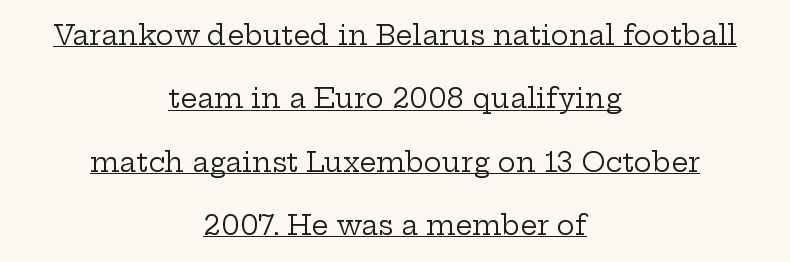
The sample's only ornament is a line tracing under the words. These glyphs show unthickened strokes, regular width or finer. This sample uses plain, unmodified letter spacing. Nope, not italic — everything's standing straight. Each new line begins a long way beneath the previous one. The typesetter chose a symmetrical, centered arrangement here.
